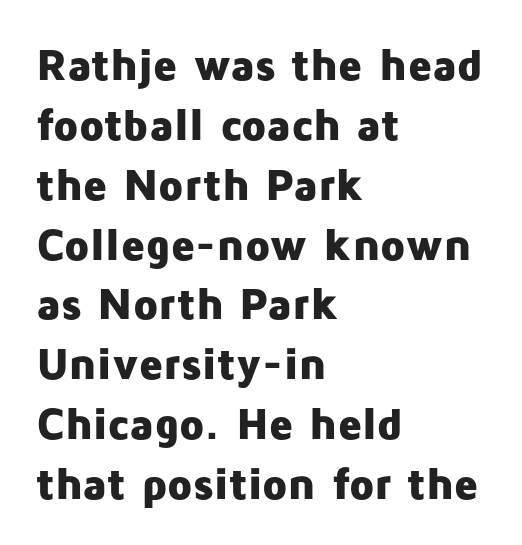
Q: Is the text bold? A: Yes.
Q: Is the text italic (slanted)? A: No, it is upright.
Q: Is the typeface a serif or a sans-serif typeface? A: Sans-serif.
Q: Is the text underlined? A: No.
Q: How is the paragraph aligned? A: Left-aligned.
Q: Is the spacing between letters normal or unusually wide? A: Normal.
Q: Is the spacing between lines tight, normal or loose? A: Normal.
Q: Width (condensed, normal, or wide)? A: Normal.
Q: Stroke contrast? A: Low.
Q: x-height? A: Medium.
Q: Monospaced? A: No.
